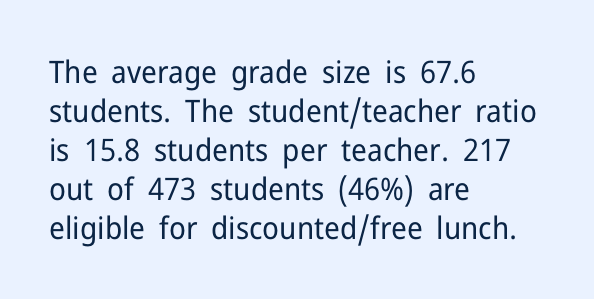
The image shows 31 px regular-weight sans-serif type, upright; set left-aligned, normal line spacing (1.26x), normal letter spacing, not underlined; low stroke contrast and a medium x-height.
